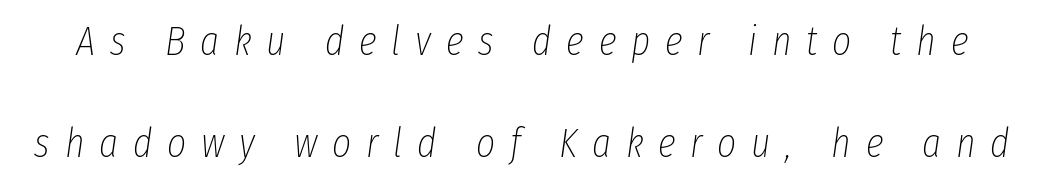
{"italic": "yes", "lean": "right", "slant_degrees": 8, "bold": "no", "weight": "thin", "width": "condensed", "stroke_contrast": "low", "x_height": "medium", "monospaced": "no", "underline": "no", "line_spacing": "loose", "line_spacing_ratio": 2.48, "letter_spacing": "wide", "letter_spacing_em": 0.36, "glyph_px": 41}
